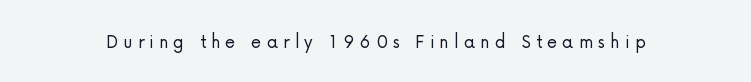
The image shows 21 px text type, upright; set unusually wide letter spacing (+0.25 em), not underlined.
